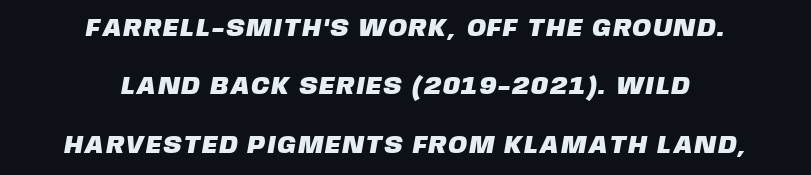
Q: Is the text underlined? A: No.
Q: How is the paragraph aligned? A: Centered.
Q: Is the spacing between lines tight, normal or loose? A: Loose.
